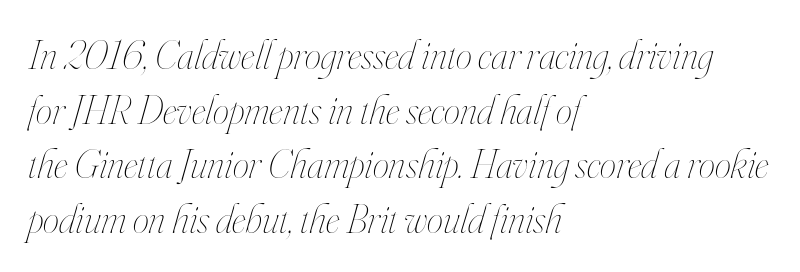
Q: Is the text bold? A: No.
Q: Is the text italic (slanted)? A: Yes, it leans right by about 16 degrees.
Q: Is the text underlined? A: No.
Q: How is the paragraph aligned? A: Left-aligned.
Q: Is the spacing between letters normal or unusually wide? A: Normal.
Q: Is the spacing between lines tight, normal or loose? A: Normal.
Q: Width (condensed, normal, or wide)? A: Condensed.
Q: Stroke contrast? A: High.
Q: x-height? A: Small.
Q: Monospaced? A: No.
